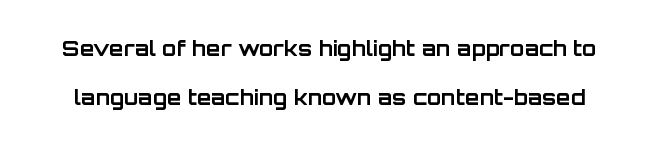
Q: Is the text bold? A: Yes.
Q: Is the text italic (slanted)? A: No, it is upright.
Q: Is the text underlined? A: No.
Q: Is the spacing between letters normal or unusually wide? A: Normal.
Q: Is the spacing between lines tight, normal or loose? A: Loose.
